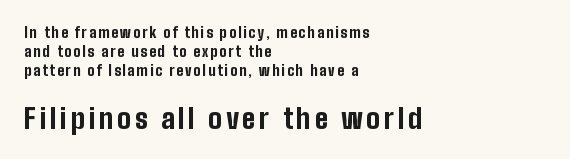
The glyphs have the mass of a bold cut. Whoever set this made the second block the dominant, larger element. Line beginnings align vertically; line endings do not. Check the space under the baseline: it is left empty. Ascenders rise straight up at ninety degrees.
